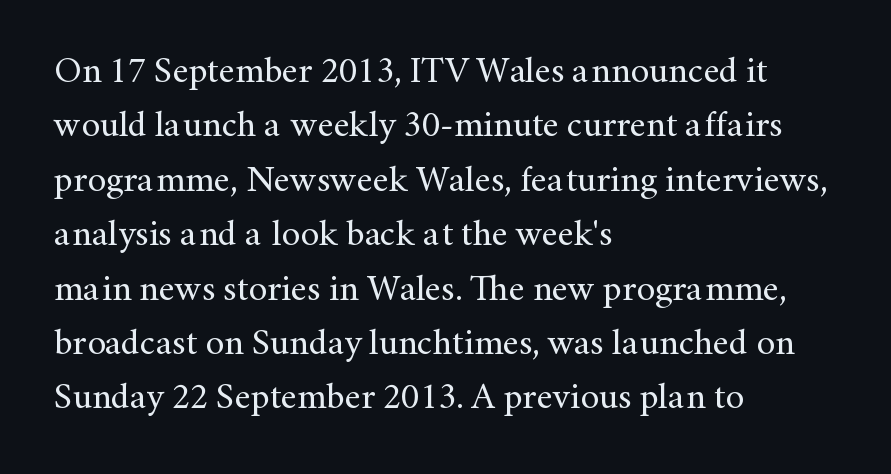
The image shows 37 px regular-weight serif type, upright; set left-aligned, normal line spacing (1.47x), normal letter spacing, not underlined; medium stroke contrast and a small x-height.
